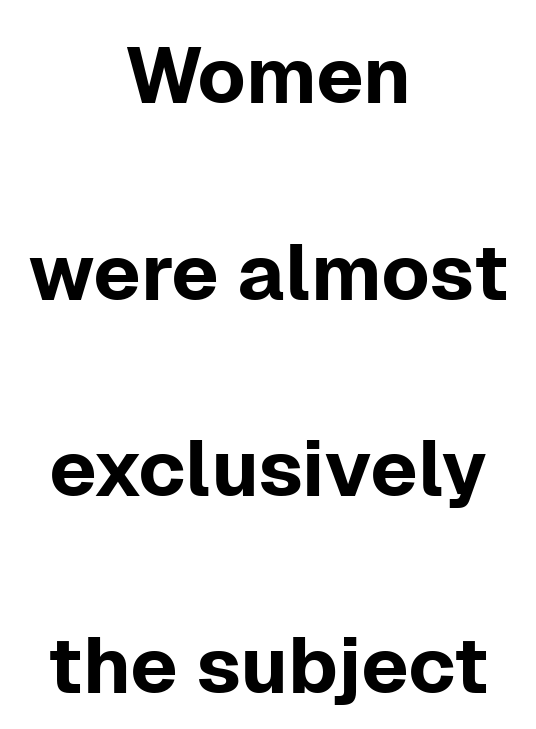
Is this a sans? Yes — the strokes have no serifs. Quick note: not italic, upright. Decoration check: the copy has no underline. You could not count columns in this text — the font is proportionally spaced.
